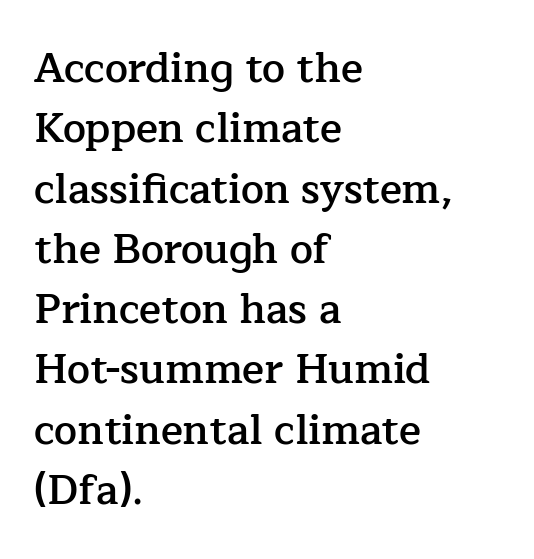
Q: Is the text bold? A: Semi-bold.
Q: Is the text italic (slanted)? A: No, it is upright.
Q: Is the typeface a serif or a sans-serif typeface? A: Serif.
Q: Is the text underlined? A: No.
Q: How is the paragraph aligned? A: Left-aligned.
Q: Is the spacing between letters normal or unusually wide? A: Normal.
Q: Is the spacing between lines tight, normal or loose? A: Normal.
Q: Width (condensed, normal, or wide)? A: Normal.
Q: Stroke contrast? A: Low.
Q: x-height? A: Medium.
Q: Monospaced? A: No.
